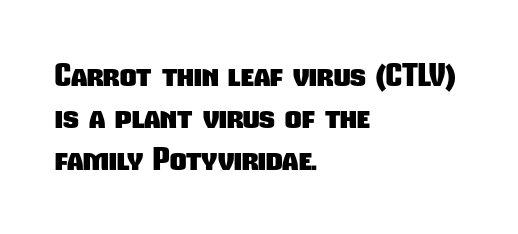
Q: Is the text bold? A: Yes.
Q: Is the typeface a serif or a sans-serif typeface? A: Sans-serif.
Q: Is the text underlined? A: No.
Q: How is the paragraph aligned? A: Left-aligned.
Q: Is the spacing between letters normal or unusually wide? A: Normal.
Q: Is the spacing between lines tight, normal or loose? A: Normal.
Q: Width (condensed, normal, or wide)? A: Condensed.
Q: Stroke contrast? A: Low.
Q: x-height? A: Medium.
Q: Monospaced? A: No.
